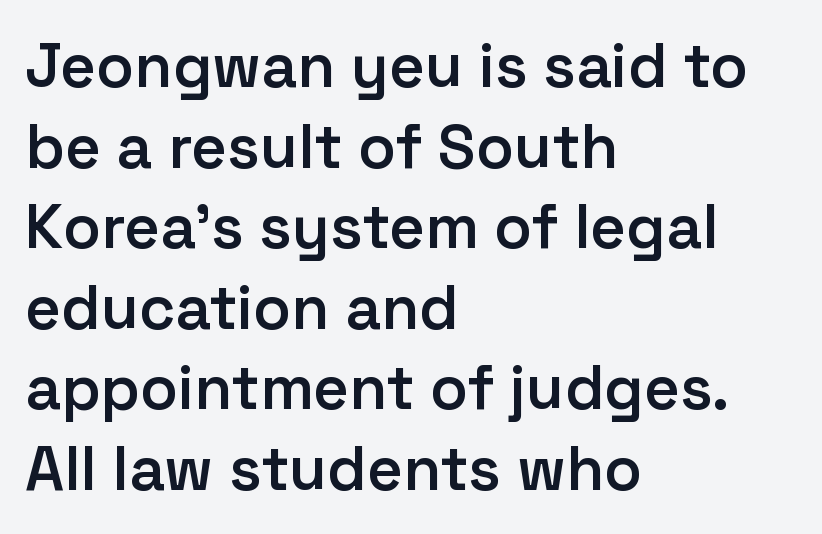
These words are printed semibold, heavier than regular yet not bold. The letters sit at their default tracking, neither squeezed nor spread. Observe the absence of serifs on each vertical stroke in this sample. A classic flush-left, rag-right setting is used for this passage. The strip under each line holds only bare page.
